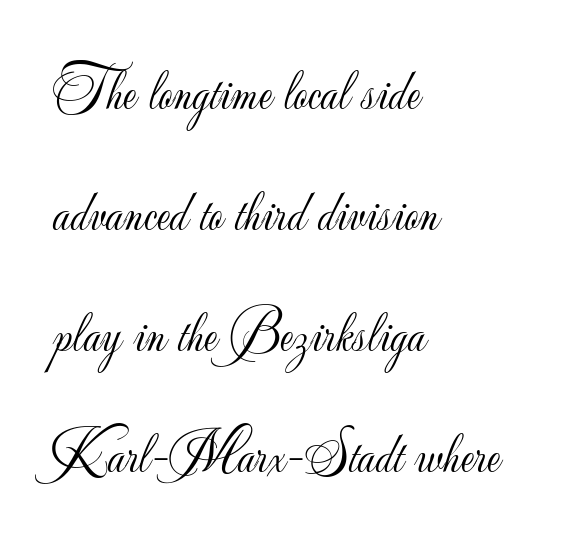
Baseline-to-baseline distance is far greater than the letter height. Weight: regular or lighter. Notice how the passage keeps a crisp vertical edge on the left only.
